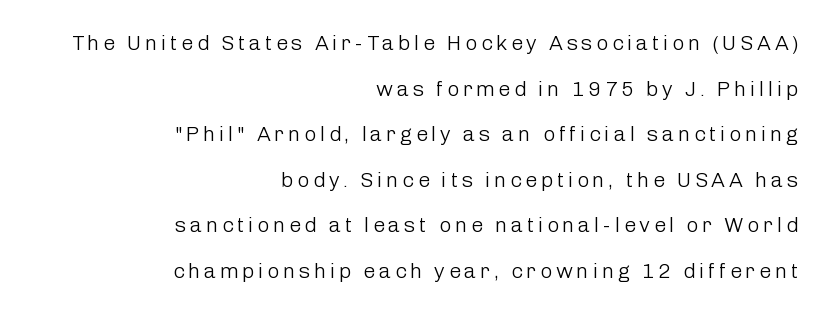
{"italic": "no", "bold": "no", "underline": "no", "align": "right", "line_spacing": "loose", "line_spacing_ratio": 2.17, "glyph_px": 21}
